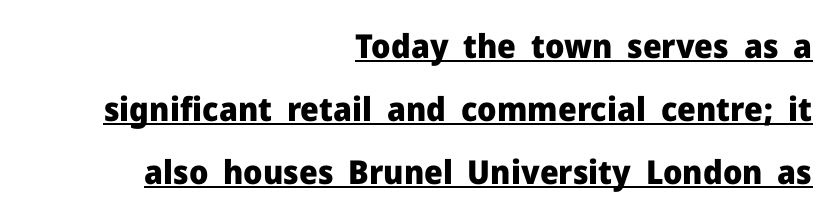
The passage shown has conventional tracking throughout. Emphasis is given by a line drawn under the lettering. The letters stand upright; this is a roman face. The passage is arranged like a letterhead date or caption credit — flush right. Look at the stroke-to-counter ratio: heavy, a bold.
